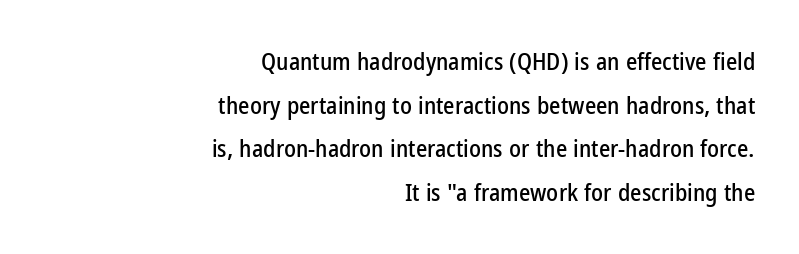
Q: Is the text italic (slanted)? A: No, it is upright.
Q: Is the text underlined? A: No.
Q: How is the paragraph aligned? A: Right-aligned.
Q: Is the spacing between letters normal or unusually wide? A: Normal.
